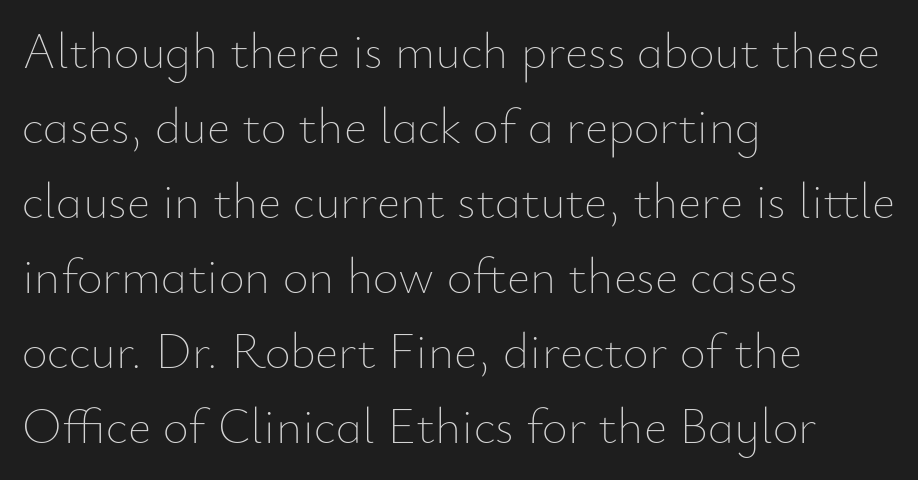
{"italic": "no", "bold": "no", "weight": "thin", "width": "normal", "stroke_contrast": "low", "x_height": "small", "monospaced": "no", "underline": "no", "align": "left", "line_spacing": "normal", "line_spacing_ratio": 1.5, "letter_spacing": "normal", "letter_spacing_em": 0.0, "glyph_px": 50}
